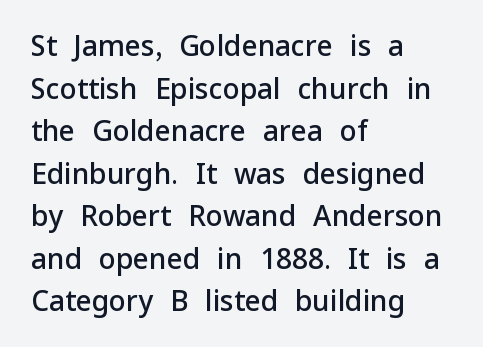
Q: Is the text bold? A: Semi-bold.
Q: Is the text italic (slanted)? A: No, it is upright.
Q: Is the typeface a serif or a sans-serif typeface? A: Sans-serif.
Q: Is the text underlined? A: No.
Q: How is the paragraph aligned? A: Left-aligned.
Q: Is the spacing between letters normal or unusually wide? A: Normal.
Q: Is the spacing between lines tight, normal or loose? A: Normal.
Q: Width (condensed, normal, or wide)? A: Normal.
Q: Stroke contrast? A: Low.
Q: x-height? A: Medium.
Q: Monospaced? A: No.
